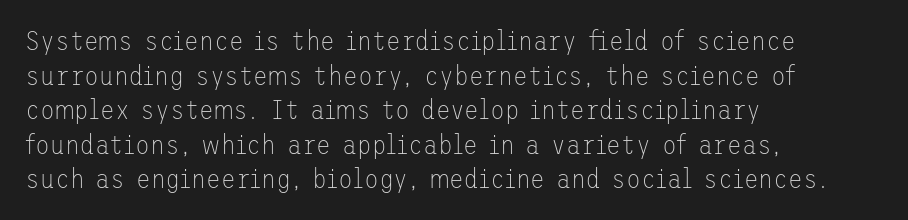
{"italic": "no", "bold": "no", "underline": "no", "align": "left", "line_spacing": "normal", "line_spacing_ratio": 1.28, "letter_spacing": "normal", "letter_spacing_em": 0.0, "glyph_px": 27}
